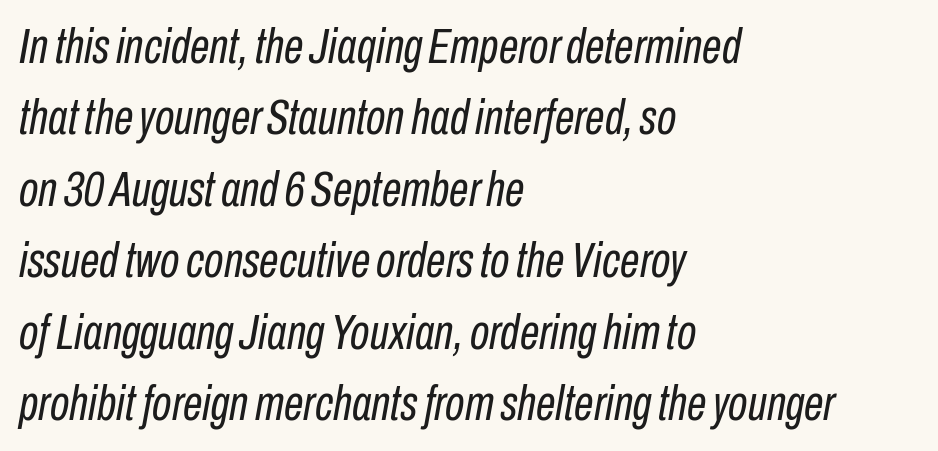
The image shows 50 px regular-weight, condensed type, italic (leaning right); set left-aligned, normal line spacing (1.43x), normal letter spacing, not underlined; low stroke contrast and a medium x-height.
